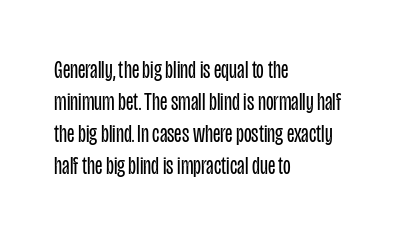
{"italic": "no", "bold": "no", "underline": "no", "align": "left", "line_spacing": "normal", "line_spacing_ratio": 1.28, "letter_spacing": "normal", "letter_spacing_em": 0.0, "glyph_px": 25}
